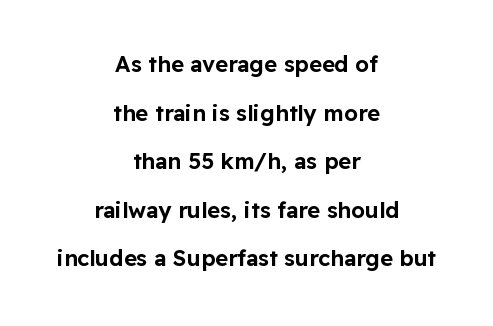
Q: Is the text italic (slanted)? A: No, it is upright.
Q: Is the text underlined? A: No.
Q: How is the paragraph aligned? A: Centered.
Q: Is the spacing between letters normal or unusually wide? A: Normal.
Q: Is the spacing between lines tight, normal or loose? A: Loose.
